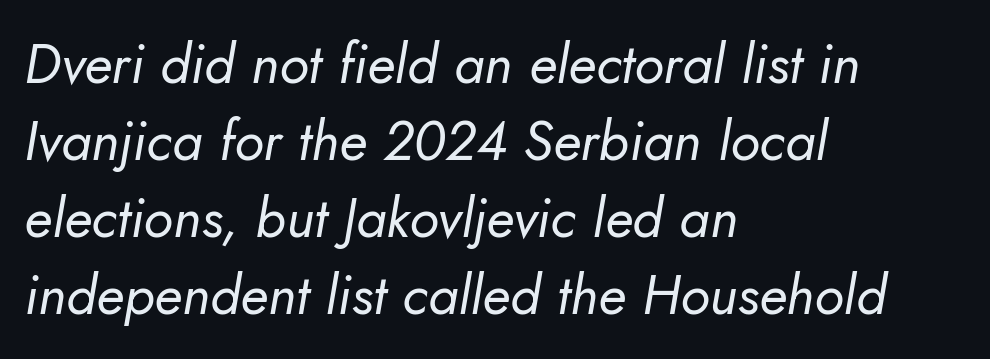
{"italic": "yes", "lean": "right", "slant_degrees": 5, "bold": "no", "weight": "regular", "width": "normal", "stroke_contrast": "low", "x_height": "small", "monospaced": "no", "underline": "no", "align": "left", "line_spacing": "normal", "line_spacing_ratio": 1.4, "letter_spacing": "normal", "letter_spacing_em": 0.0, "glyph_px": 55}
